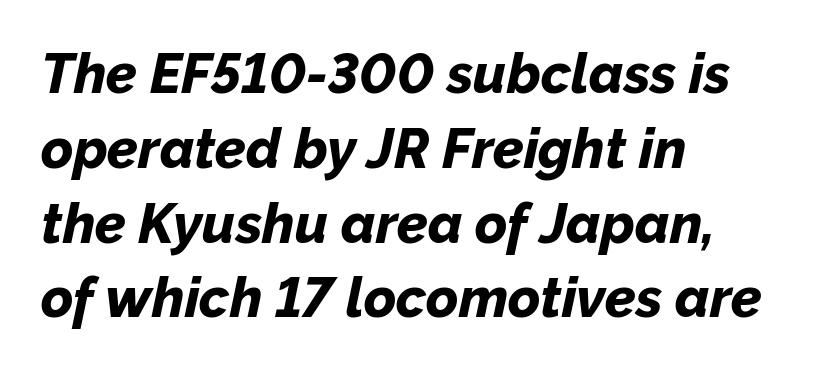
Letter spacing: default. Compared with an ordinary text face, these strokes are far heavier — a full bold. Each line starts at the same left margin while the right side varies. Italic: yes, the glyphs are oblique.
